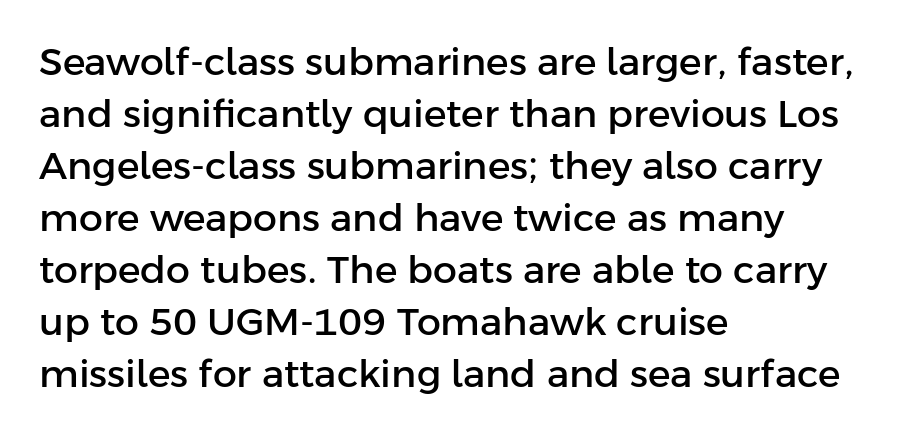
{"serif": "no", "italic": "no", "width": "normal", "stroke_contrast": "low", "x_height": "medium", "monospaced": "no", "underline": "no", "align": "left", "line_spacing": "normal", "line_spacing_ratio": 1.37, "letter_spacing": "normal", "letter_spacing_em": 0.0, "glyph_px": 38}
